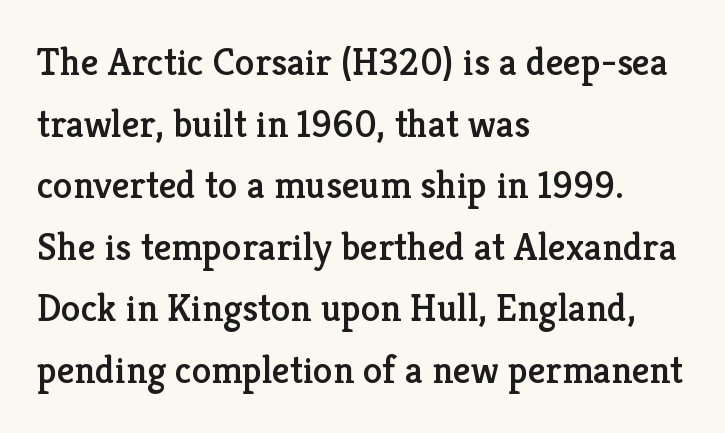
Q: Is the text italic (slanted)? A: No, it is upright.
Q: Is the typeface a serif or a sans-serif typeface? A: Serif.
Q: Is the text underlined? A: No.
Q: How is the paragraph aligned? A: Left-aligned.
Q: Is the spacing between letters normal or unusually wide? A: Normal.
Q: Is the spacing between lines tight, normal or loose? A: Normal.
Q: Width (condensed, normal, or wide)? A: Normal.
Q: Stroke contrast? A: Low.
Q: x-height? A: Medium.
Q: Monospaced? A: No.
